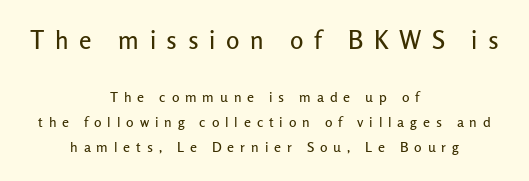
The letters in the upper block stand taller than those in the block below. These lines stack symmetrically, like a column narrowing and widening about its center. A bare baseline throughout the passage. Students, note that the glyphs here are deliberately spaced far apart.
